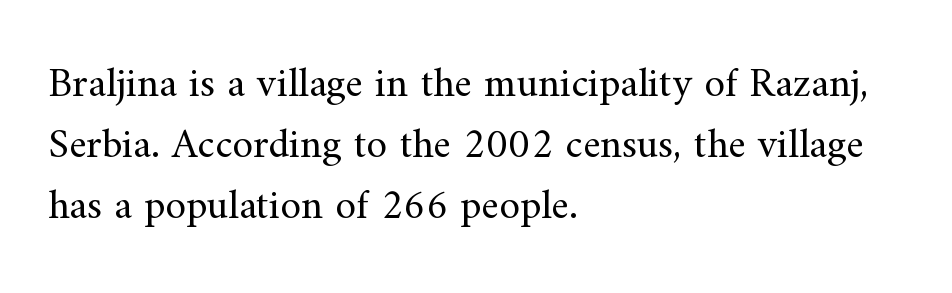
The image shows 42 px regular-weight serif type, upright; set left-aligned, normal line spacing (1.45x), normal letter spacing, not underlined; medium stroke contrast and a small x-height.
